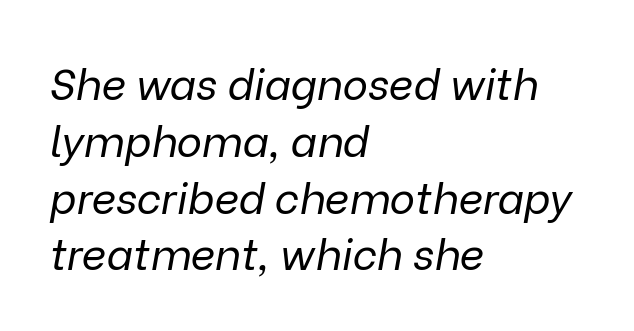
The image shows 43 px regular-weight type, italic (leaning right); set left-aligned, normal line spacing (1.32x), normal letter spacing, not underlined; low stroke contrast and a medium x-height.
